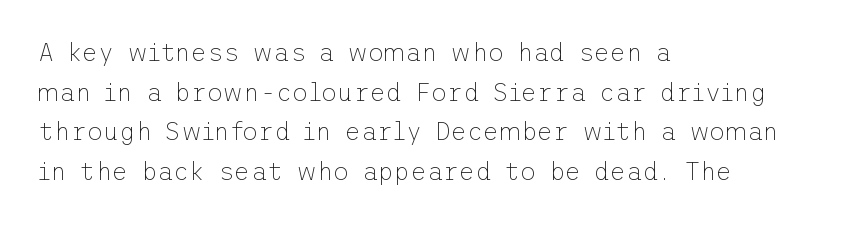
No italicization has been applied; the sample stays upright. Which margin do the lines hug? The left one — the right edge is uneven. Interline gaps are of average width in this sample. Descender tails drop into unmarked territory.
